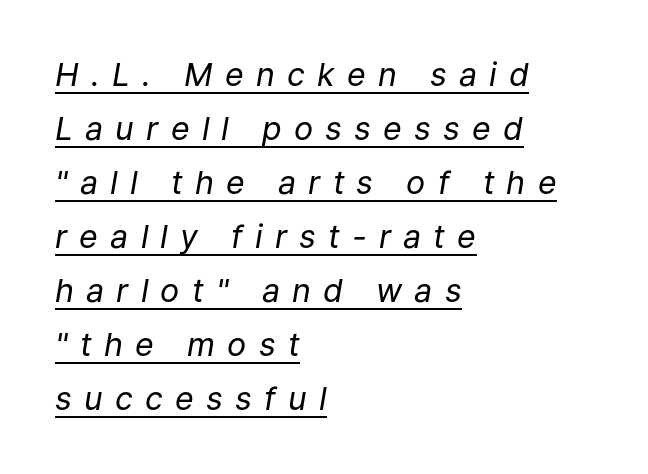
{"italic": "yes", "lean": "right", "slant_degrees": 9, "bold": "no", "weight": "regular", "width": "normal", "stroke_contrast": "low", "x_height": "medium", "monospaced": "no", "underline": "yes", "align": "left", "line_spacing": "normal", "line_spacing_ratio": 1.69, "letter_spacing": "wide", "letter_spacing_em": 0.38, "glyph_px": 32}
